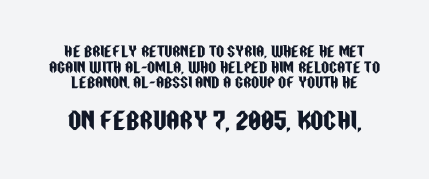
{"italic": "no", "underline": "no", "line_spacing": "tight", "line_spacing_ratio": 1.12, "letter_spacing": "normal", "letter_spacing_em": 0.0, "larger_block": "second", "size_ratio": 1.64, "glyph_px": 23}
